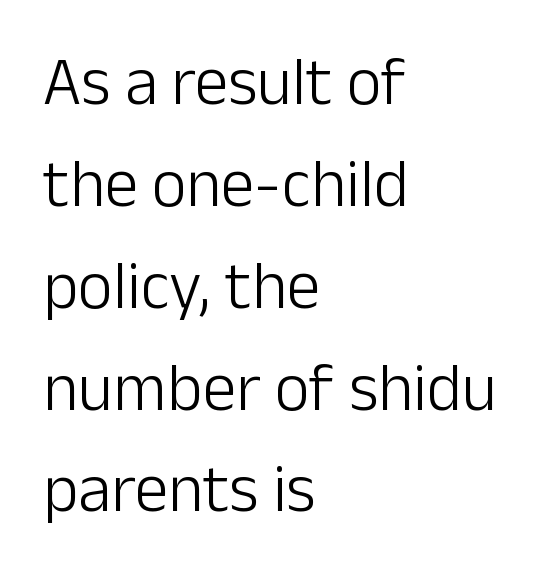
The image shows 67 px light sans-serif type, upright; set left-aligned, normal line spacing (1.52x), normal letter spacing, not underlined; low stroke contrast and a medium x-height.
